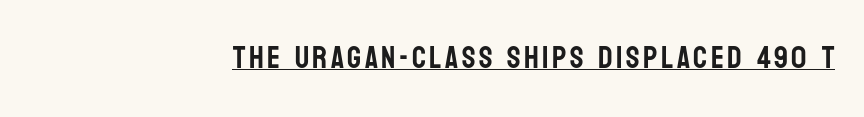
The passage shown is typed in a proportional face where columns would drift. Ordinary non-slanted type is in use. Observe the absence of serifs on each vertical stroke in this sample. The typesetter has applied underlining to the passage shown. Which margin do the lines hug? The right one — the left edge is uneven.
